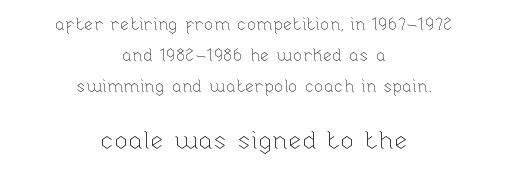
The image shows 25 px text type, upright; set centered, line spacing 1.83x, normal letter spacing, not underlined; the second (bottom) block is 1.47x larger.
